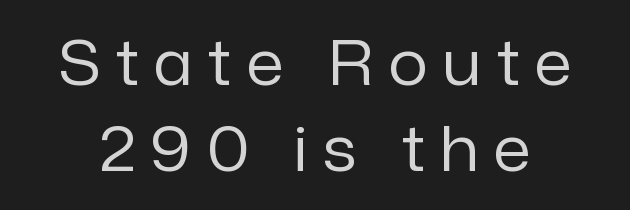
The image shows 61 px regular-weight sans-serif type, upright; set normal line spacing (1.41x), unusually wide letter spacing (+0.26 em), not underlined; low stroke contrast and a medium x-height.
